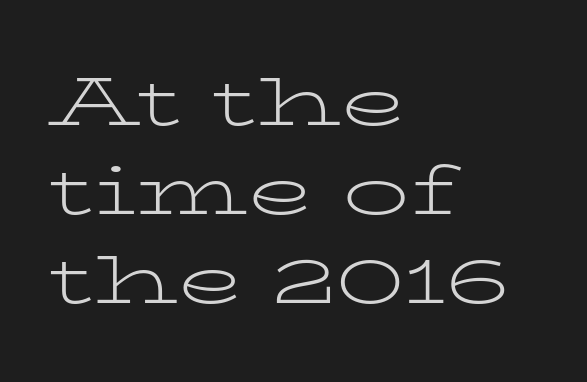
Q: Is the text bold? A: No.
Q: Is the text italic (slanted)? A: No, it is upright.
Q: Is the typeface a serif or a sans-serif typeface? A: Serif.
Q: Is the text underlined? A: No.
Q: How is the paragraph aligned? A: Left-aligned.
Q: Is the spacing between letters normal or unusually wide? A: Normal.
Q: Is the spacing between lines tight, normal or loose? A: Normal.
Q: Width (condensed, normal, or wide)? A: Wide.
Q: Stroke contrast? A: Low.
Q: x-height? A: Medium.
Q: Monospaced? A: No.
